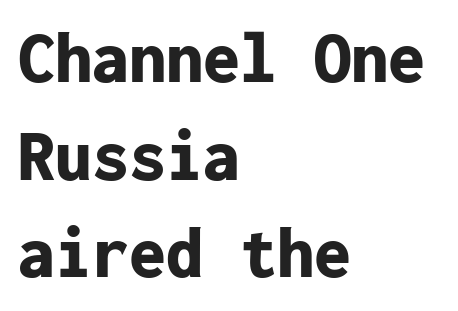
The image shows 74 px bold sans-serif type, upright, monospaced; set left-aligned, normal line spacing (1.32x), normal letter spacing, not underlined; low stroke contrast and a medium x-height.
